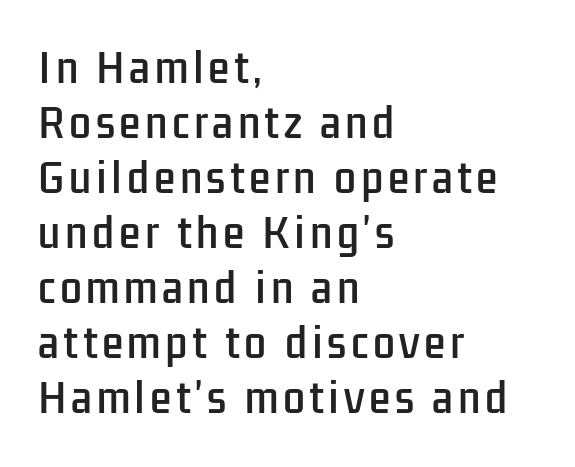
You could not count columns in this text — the font is proportionally spaced. The space directly below the letters is spotless. Classification — sans serif. Reading down the block, your eye returns to a fixed left position each line.
